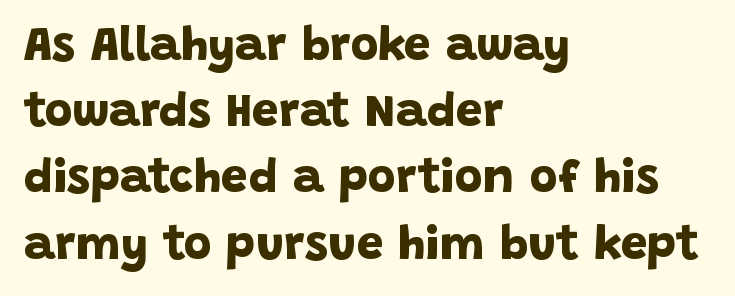
The image shows 48 px bold sans-serif type; set left-aligned, normal line spacing (1.38x), normal letter spacing, not underlined; low stroke contrast and a large x-height.
